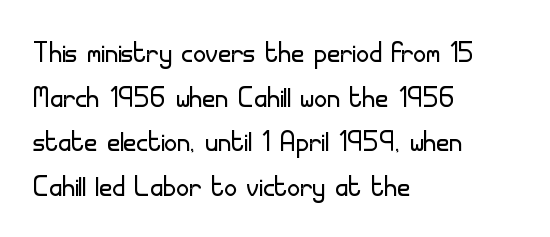
{"serif": "no", "italic": "no", "bold": "no", "weight": "light", "width": "normal", "stroke_contrast": "low", "x_height": "small", "monospaced": "no", "underline": "no", "align": "left", "line_spacing_ratio": 1.24, "letter_spacing": "normal", "letter_spacing_em": 0.0, "glyph_px": 36}
